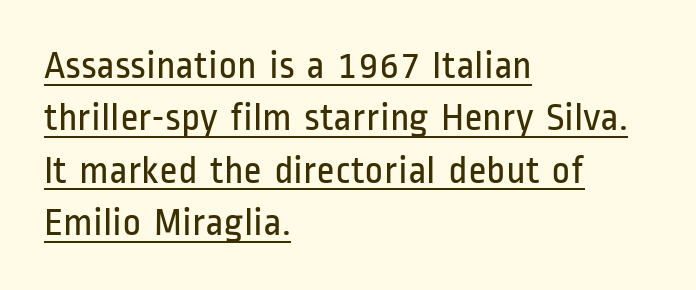
Q: Is the text bold? A: No.
Q: Is the text italic (slanted)? A: No, it is upright.
Q: Is the typeface a serif or a sans-serif typeface? A: Sans-serif.
Q: Is the text underlined? A: Yes.
Q: How is the paragraph aligned? A: Left-aligned.
Q: Is the spacing between letters normal or unusually wide? A: Normal.
Q: Is the spacing between lines tight, normal or loose? A: Normal.
Q: Width (condensed, normal, or wide)? A: Condensed.
Q: Stroke contrast? A: Low.
Q: x-height? A: Medium.
Q: Monospaced? A: No.
